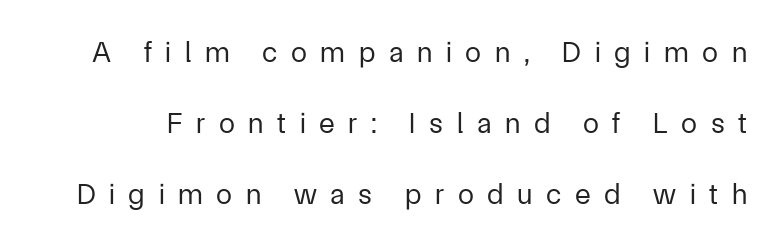
Honestly, there is no underline to notice here at all. Horizontal bands of white between lines are thick stripes. The rendering uses natural spacing where letterforms have individual widths. Observe the absence of serifs on each vertical stroke in this sample. Style check: upright.
